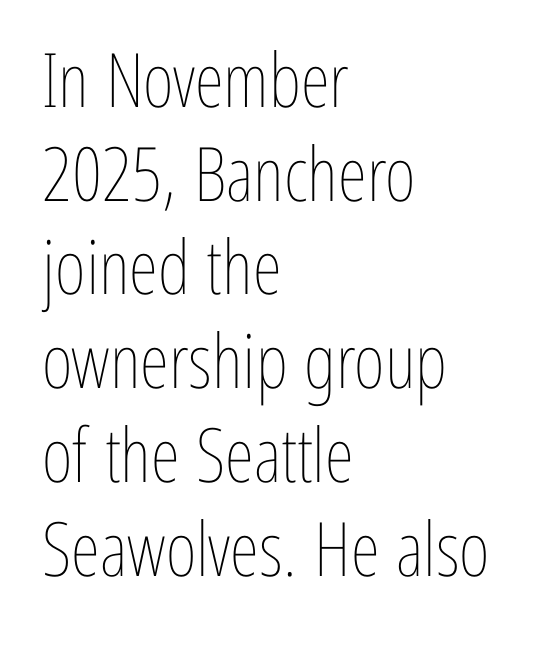
{"italic": "no", "bold": "no", "weight": "thin", "width": "condensed", "stroke_contrast": "low", "x_height": "medium", "monospaced": "no", "underline": "no", "align": "left", "line_spacing": "normal", "line_spacing_ratio": 1.25, "letter_spacing": "normal", "letter_spacing_em": 0.0, "glyph_px": 75}
